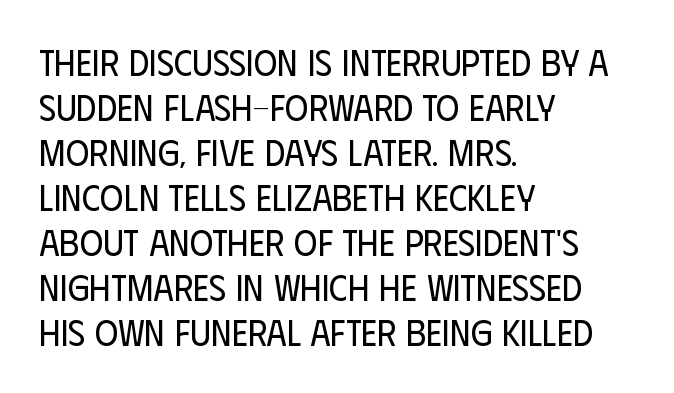
{"serif": "no", "italic": "no", "bold": "no", "weight": "regular", "width": "condensed", "stroke_contrast": "low", "x_height": "large", "monospaced": "no", "underline": "no", "align": "left", "line_spacing": "normal", "line_spacing_ratio": 1.25, "letter_spacing": "normal", "letter_spacing_em": 0.0, "glyph_px": 36}
